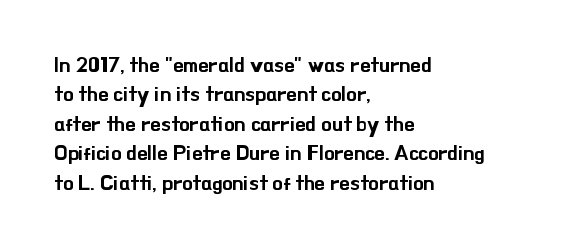
Q: Is the text italic (slanted)? A: No, it is upright.
Q: Is the text underlined? A: No.
Q: How is the paragraph aligned? A: Left-aligned.
Q: Is the spacing between letters normal or unusually wide? A: Normal.
Q: Is the spacing between lines tight, normal or loose? A: Normal.
